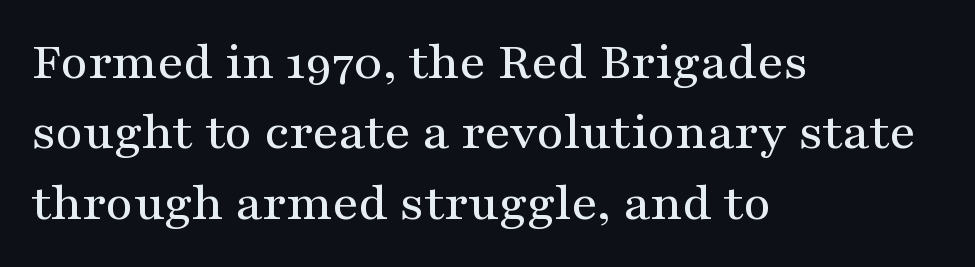
Q: Is the text italic (slanted)? A: No, it is upright.
Q: Is the typeface a serif or a sans-serif typeface? A: Serif.
Q: Is the text underlined? A: No.
Q: How is the paragraph aligned? A: Left-aligned.
Q: Is the spacing between letters normal or unusually wide? A: Normal.
Q: Is the spacing between lines tight, normal or loose? A: Normal.
Q: Width (condensed, normal, or wide)? A: Wide.
Q: Stroke contrast? A: Medium.
Q: x-height? A: Medium.
Q: Monospaced? A: No.
